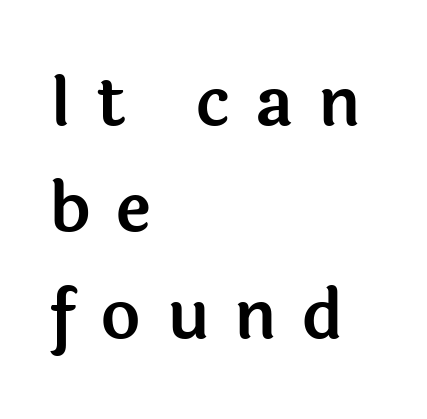
{"serif": "no", "italic": "no", "width": "normal", "x_height": "medium", "monospaced": "no", "underline": "no", "align": "left", "line_spacing": "normal", "line_spacing_ratio": 1.54, "letter_spacing": "wide", "letter_spacing_em": 0.36, "glyph_px": 69}
